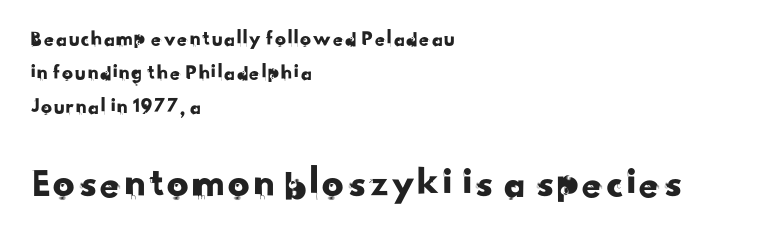
The image shows 43 px sans-serif type; set left-aligned, normal line spacing (1.55x), normal letter spacing, not underlined; the second (bottom) block is 1.95x larger; low stroke contrast and a small x-height.
